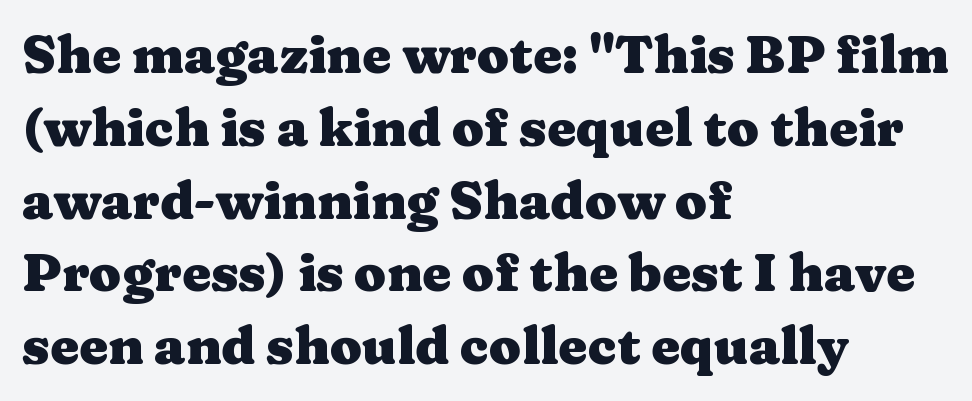
Q: Is the text bold? A: Yes.
Q: Is the text italic (slanted)? A: No, it is upright.
Q: Is the typeface a serif or a sans-serif typeface? A: Serif.
Q: Is the text underlined? A: No.
Q: How is the paragraph aligned? A: Left-aligned.
Q: Is the spacing between letters normal or unusually wide? A: Normal.
Q: Is the spacing between lines tight, normal or loose? A: Normal.
Q: Width (condensed, normal, or wide)? A: Wide.
Q: Stroke contrast? A: Medium.
Q: x-height? A: Medium.
Q: Monospaced? A: No.
